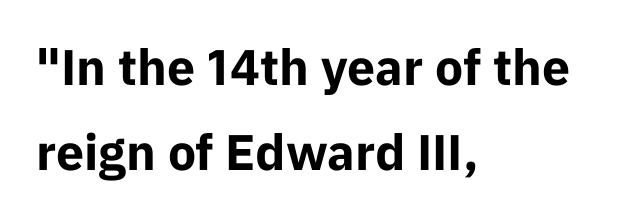
The image shows 50 px bold sans-serif type, upright; set left-aligned, line spacing 1.71x, normal letter spacing, not underlined; low stroke contrast and a medium x-height.
